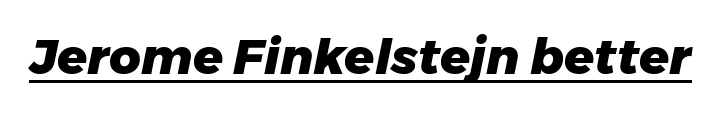
{"italic": "yes", "lean": "right", "slant_degrees": 11, "bold": "yes", "weight": "heavy", "width": "normal", "stroke_contrast": "low", "x_height": "medium", "monospaced": "no", "underline": "yes", "letter_spacing": "normal", "letter_spacing_em": 0.0, "glyph_px": 49}
